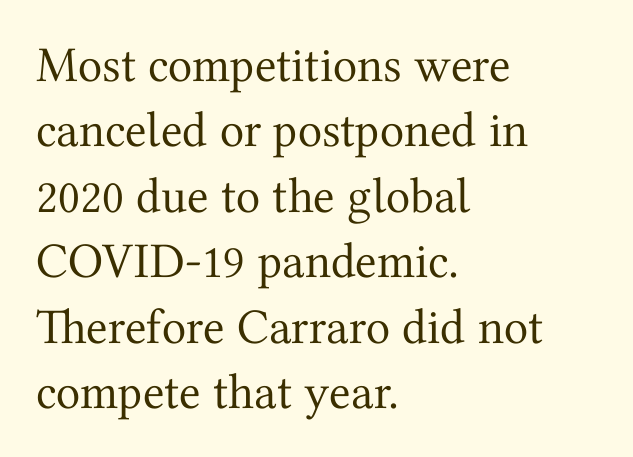
The image shows 50 px regular-weight serif type, upright; set left-aligned, normal line spacing (1.31x), normal letter spacing, not underlined; medium stroke contrast and a medium x-height.
